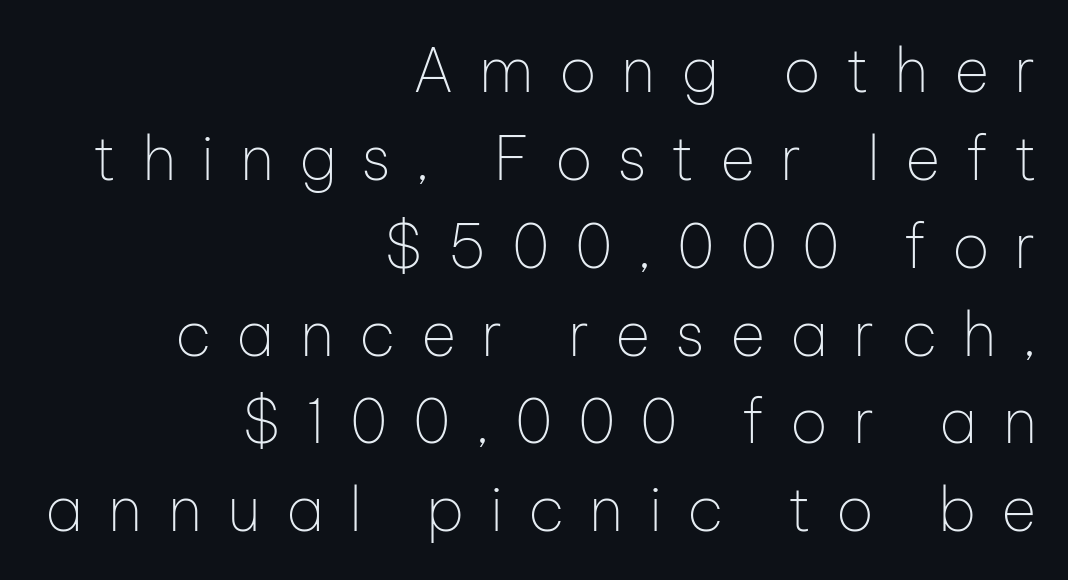
Stroke terminals: plain, sans-serif. Summary of vertical rhythm: regular, with standard interline spacing. Leftover space on each line is placed entirely before the opening word. Compared with typical body copy, the letter spacing here is much looser. A light-to-regular cut is what we see here.
